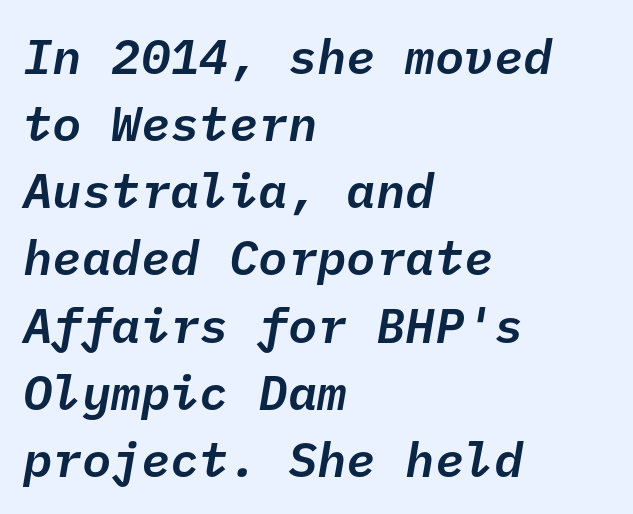
Clear beneath every line of the passage. One glance says typical: line gaps are just what's usual. Every character sits at an angle, as italics do. Compared with typical body copy, the letter spacing here is the same. You could count columns in this text — the font is strictly monospaced. Horizontally, the lines are justified to the leading edge only.
